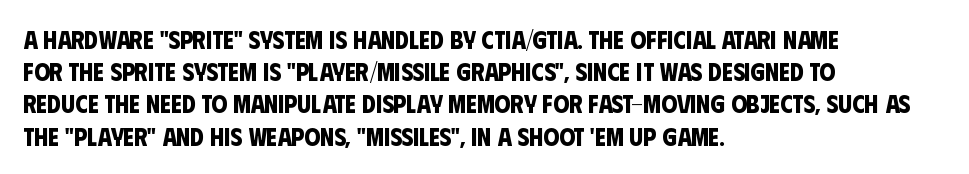
{"bold": "yes", "underline": "no", "align": "left", "line_spacing": "normal", "line_spacing_ratio": 1.29, "letter_spacing": "normal", "letter_spacing_em": 0.0, "glyph_px": 25}
